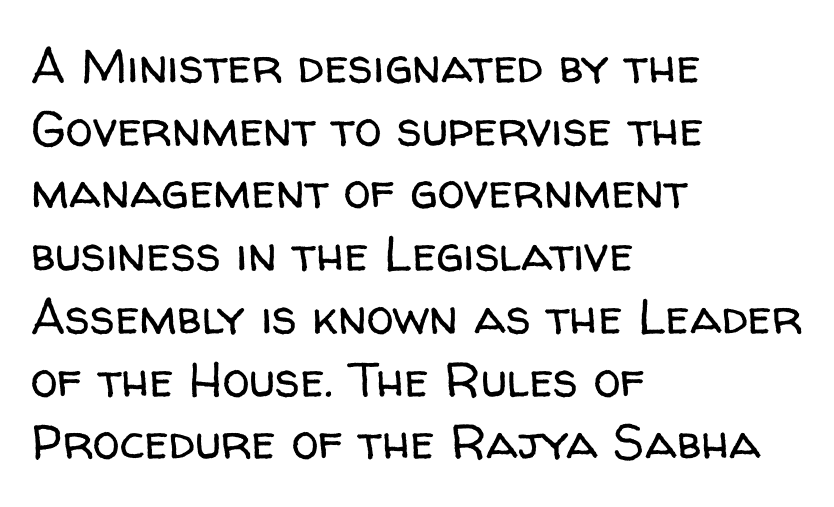
{"serif": "no", "italic": "no", "bold": "no", "weight": "regular", "width": "normal", "stroke_contrast": "low", "x_height": "medium", "monospaced": "no", "underline": "no", "align": "left", "line_spacing": "normal", "line_spacing_ratio": 1.28, "letter_spacing": "normal", "letter_spacing_em": 0.0, "glyph_px": 49}
